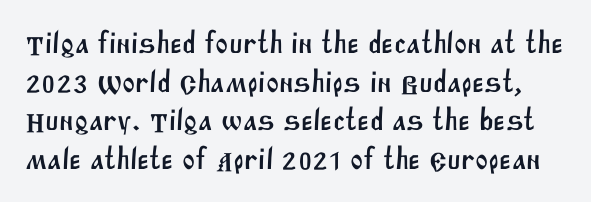
{"serif": "no", "width": "normal", "stroke_contrast": "medium", "x_height": "large", "monospaced": "no", "underline": "no", "line_spacing": "normal", "line_spacing_ratio": 1.25, "letter_spacing": "normal", "letter_spacing_em": 0.0, "glyph_px": 31}
